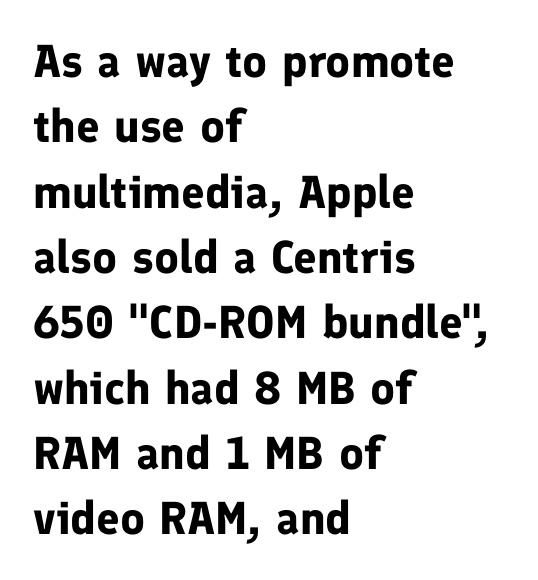
The image shows 46 px bold sans-serif type, upright; set left-aligned, normal line spacing (1.42x), normal letter spacing, not underlined; low stroke contrast and a medium x-height.
